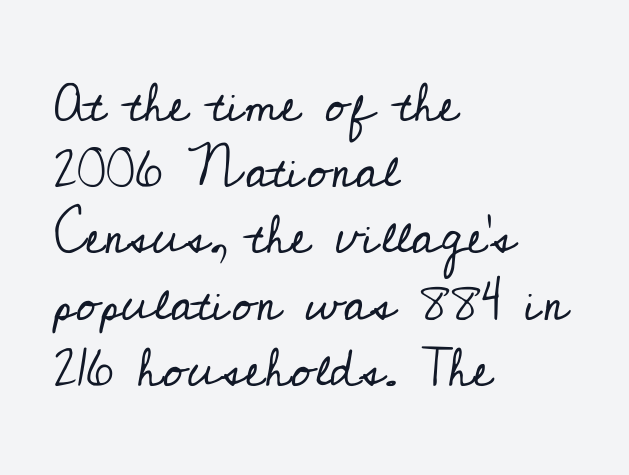
The image shows 53 px regular-weight serif type; set left-aligned, normal line spacing (1.25x), normal letter spacing, not underlined; low stroke contrast and a small x-height.
